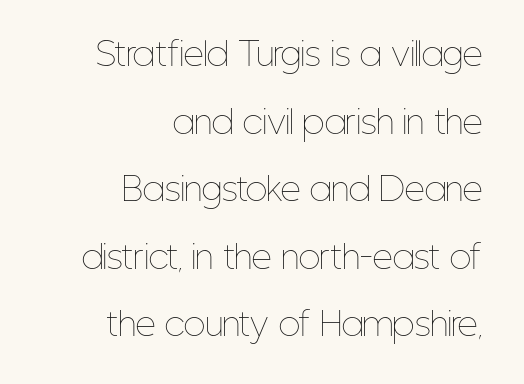
{"italic": "no", "bold": "no", "weight": "thin", "width": "condensed", "stroke_contrast": "low", "x_height": "medium", "monospaced": "no", "underline": "no", "align": "right", "line_spacing": "loose", "line_spacing_ratio": 2.11, "letter_spacing": "normal", "letter_spacing_em": 0.0, "glyph_px": 32}
